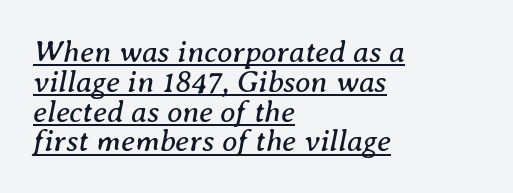
Vertically, the passage feels compressed, each row crowding the next. Examine the stroke ends and you'll spot serifs. Is this a fixed-width face? No — the glyphs have proportional, varying widths. Compared with typical body copy, the letter spacing here is the same. Leftover space on each line is placed entirely after the last word.
